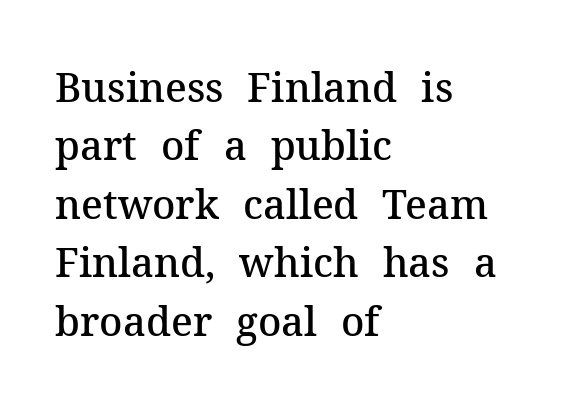
{"serif": "yes", "italic": "no", "bold": "semi", "weight": "semibold", "width": "normal", "stroke_contrast": "medium", "x_height": "medium", "monospaced": "no", "underline": "no", "align": "left", "line_spacing": "normal", "line_spacing_ratio": 1.46, "letter_spacing": "normal", "letter_spacing_em": 0.0, "glyph_px": 40}
